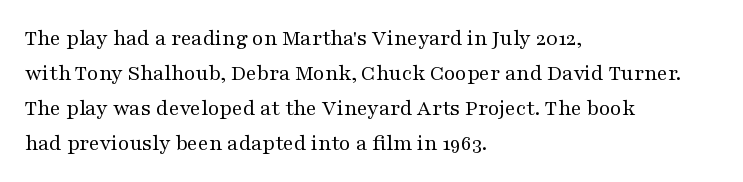
The image shows 22 px text type, upright; set left-aligned, normal line spacing (1.59x), normal letter spacing, not underlined.
